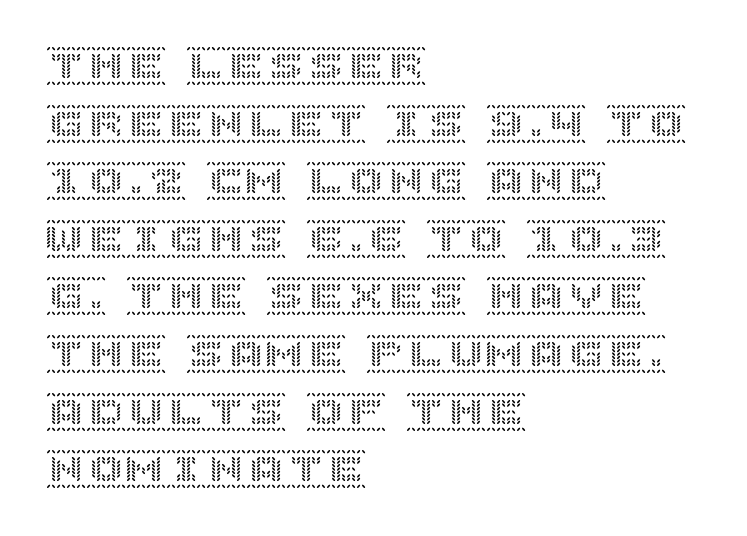
Leftover space on each line is placed entirely after the last word. Tracking here is standard; glyphs follow each other at the usual distance. Every stem runs plumb, perpendicular to the baseline. A bare baseline throughout the passage. The space between consecutive lines is moderate.
